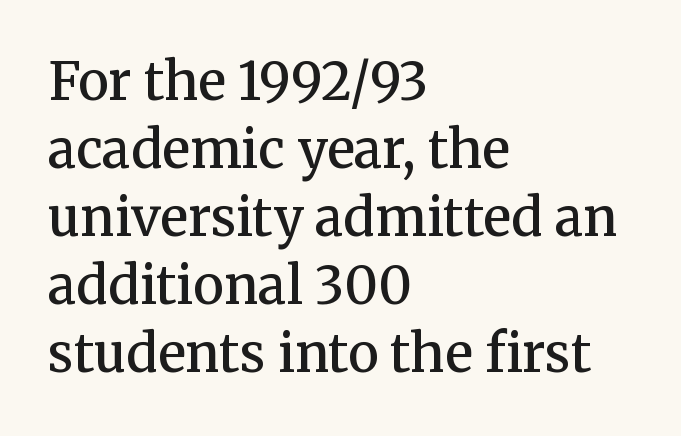
Q: Is the text bold? A: Semi-bold.
Q: Is the text italic (slanted)? A: No, it is upright.
Q: Is the typeface a serif or a sans-serif typeface? A: Serif.
Q: Is the text underlined? A: No.
Q: How is the paragraph aligned? A: Left-aligned.
Q: Is the spacing between letters normal or unusually wide? A: Normal.
Q: Is the spacing between lines tight, normal or loose? A: Normal.
Q: Width (condensed, normal, or wide)? A: Normal.
Q: Stroke contrast? A: Medium.
Q: x-height? A: Medium.
Q: Monospaced? A: No.
